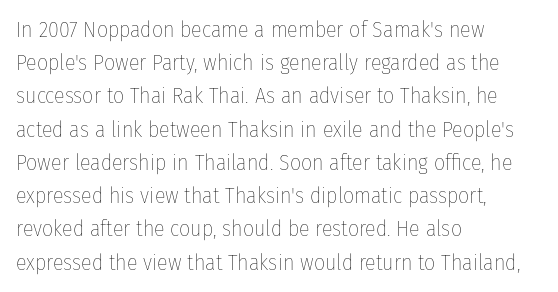
{"italic": "no", "bold": "no", "underline": "no", "align": "left", "line_spacing": "normal", "line_spacing_ratio": 1.51, "letter_spacing": "normal", "letter_spacing_em": 0.0, "glyph_px": 22}
